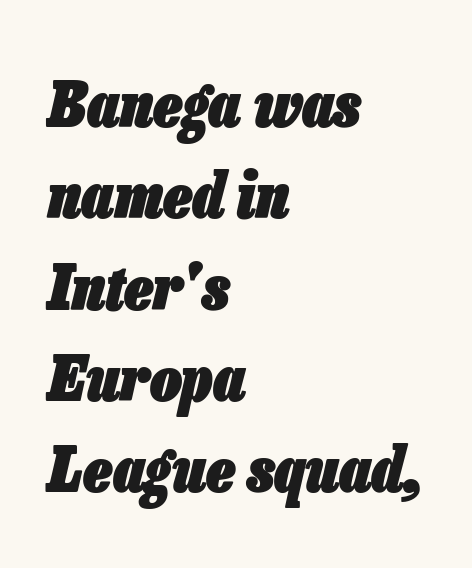
The image shows 63 px heavy, condensed type, italic (leaning right); set left-aligned, normal line spacing (1.45x), normal letter spacing, not underlined; low stroke contrast and a medium x-height.
